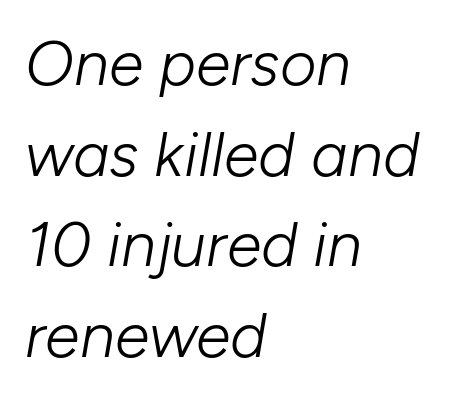
Q: Is the text bold? A: No.
Q: Is the text italic (slanted)? A: Yes, it leans right by about 10 degrees.
Q: Is the text underlined? A: No.
Q: How is the paragraph aligned? A: Left-aligned.
Q: Is the spacing between letters normal or unusually wide? A: Normal.
Q: Is the spacing between lines tight, normal or loose? A: Normal.
Q: Width (condensed, normal, or wide)? A: Normal.
Q: Stroke contrast? A: Low.
Q: x-height? A: Medium.
Q: Monospaced? A: No.
